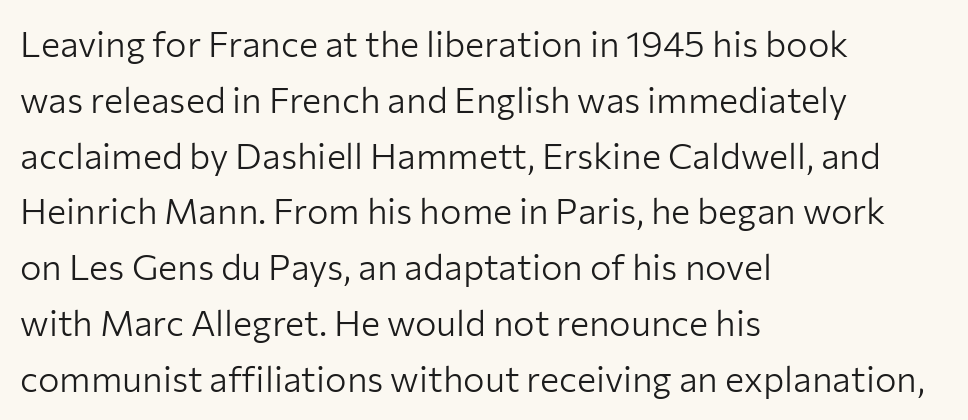
Q: Is the text bold? A: No.
Q: Is the text italic (slanted)? A: No, it is upright.
Q: Is the typeface a serif or a sans-serif typeface? A: Sans-serif.
Q: Is the text underlined? A: No.
Q: How is the paragraph aligned? A: Left-aligned.
Q: Is the spacing between letters normal or unusually wide? A: Normal.
Q: Is the spacing between lines tight, normal or loose? A: Normal.
Q: Width (condensed, normal, or wide)? A: Normal.
Q: Stroke contrast? A: Low.
Q: x-height? A: Medium.
Q: Monospaced? A: No.
